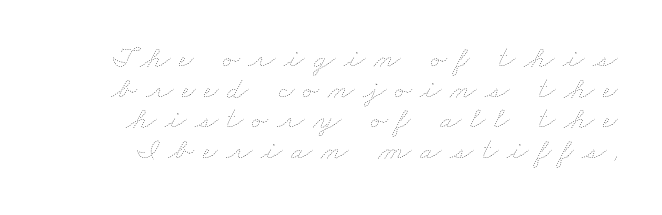
The glyphs are unaccompanied by any horizontal stroke below them. The weight tops out at a normal text grade. The letterforms stand isolated, each surrounded by extra space. Here the designer chose a conventional face with non-uniform glyph widths.
